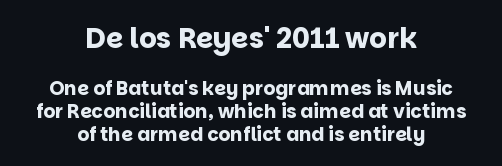
{"serif": "no", "italic": "no", "bold": "yes", "weight": "bold", "width": "normal", "stroke_contrast": "low", "x_height": "large", "monospaced": "no", "underline": "no", "align": "center", "line_spacing_ratio": 1.22, "letter_spacing": "normal", "letter_spacing_em": 0.0, "larger_block": "first", "size_ratio": 1.47, "glyph_px": 28}
